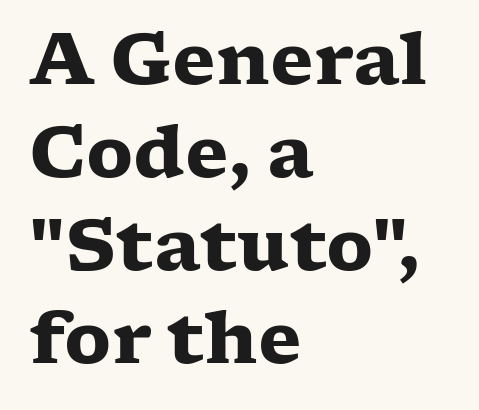
{"serif": "yes", "italic": "no", "bold": "yes", "weight": "heavy", "width": "wide", "stroke_contrast": "low", "x_height": "medium", "monospaced": "no", "underline": "no", "align": "left", "line_spacing": "normal", "line_spacing_ratio": 1.31, "letter_spacing": "normal", "letter_spacing_em": 0.0, "glyph_px": 71}
